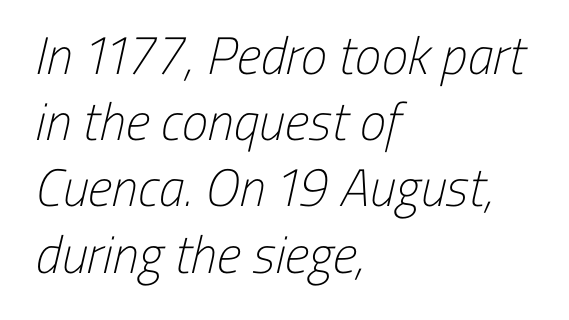
Q: Is the text bold? A: No.
Q: Is the typeface a serif or a sans-serif typeface? A: Sans-serif.
Q: Is the text underlined? A: No.
Q: How is the paragraph aligned? A: Left-aligned.
Q: Is the spacing between letters normal or unusually wide? A: Normal.
Q: Is the spacing between lines tight, normal or loose? A: Normal.
Q: Width (condensed, normal, or wide)? A: Condensed.
Q: Stroke contrast? A: Low.
Q: x-height? A: Medium.
Q: Monospaced? A: No.
